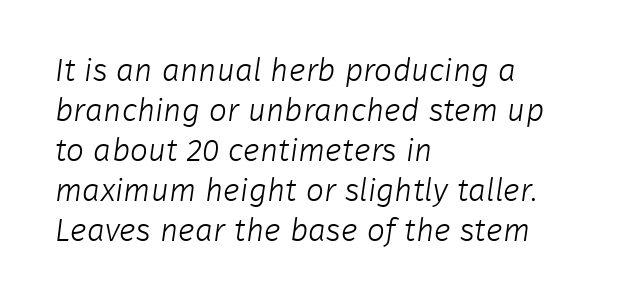
The image shows 32 px light sans-serif type; set left-aligned, normal line spacing (1.25x), normal letter spacing, not underlined; low stroke contrast and a medium x-height.
